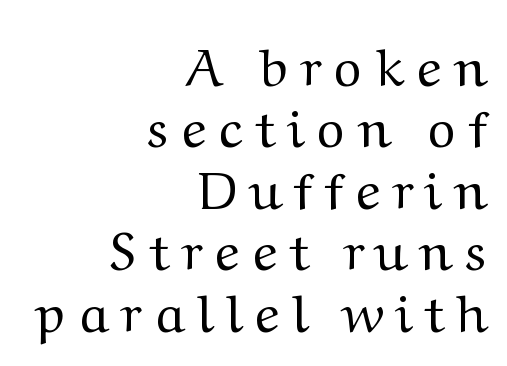
The lines in this sample share a right terminus and differ only in where they begin. The words here are not underlined. Are there feet on the stems? There are — it's a serif. Italic: no, the glyphs are upright roman. Is this a fixed-width face? No — the glyphs have proportional, varying widths.
